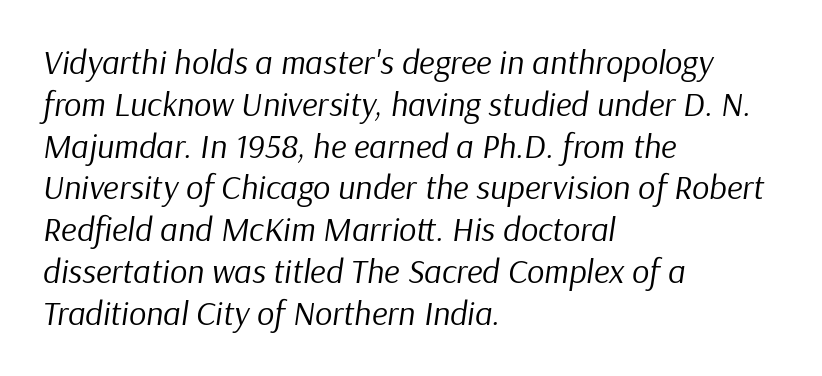
The image shows 34 px regular-weight type, italic (leaning right); set left-aligned, line spacing 1.23x, normal letter spacing, not underlined; low stroke contrast and a medium x-height.
